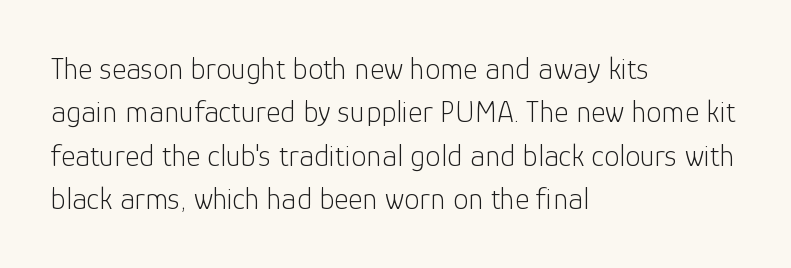
Compared with a centered layout, this one pins lines to the left instead. On a weight scale, this lands at 450 or below. The letters stand upright; this is a roman face. The string is rendered with underlining switched off.
